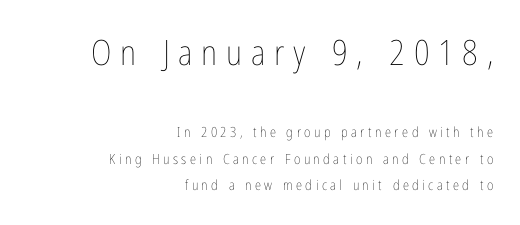
The image shows 35 px thin, condensed type, upright; set right-aligned, loose line spacing (1.91x), unusually wide letter spacing (+0.25 em), not underlined; the first (top) block is 2.5x larger; low stroke contrast and a medium x-height.
